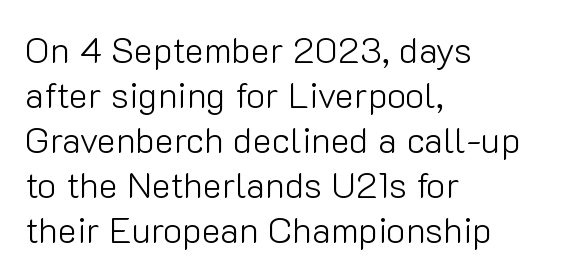
Q: Is the text bold? A: No.
Q: Is the text italic (slanted)? A: No, it is upright.
Q: Is the typeface a serif or a sans-serif typeface? A: Sans-serif.
Q: Is the text underlined? A: No.
Q: How is the paragraph aligned? A: Left-aligned.
Q: Is the spacing between letters normal or unusually wide? A: Normal.
Q: Is the spacing between lines tight, normal or loose? A: Normal.
Q: Width (condensed, normal, or wide)? A: Normal.
Q: Stroke contrast? A: Low.
Q: x-height? A: Medium.
Q: Monospaced? A: No.
